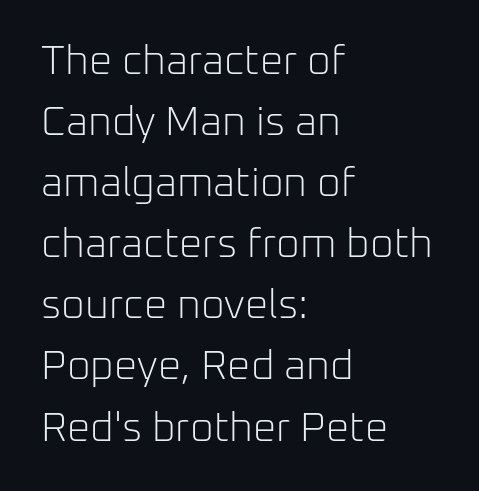
In terms of posture, this sample is upright. The rendering anchors every line to the left-hand side. Characters follow at the spacing the type designer built in. Vertical stems look standard width or narrower in stroke.
